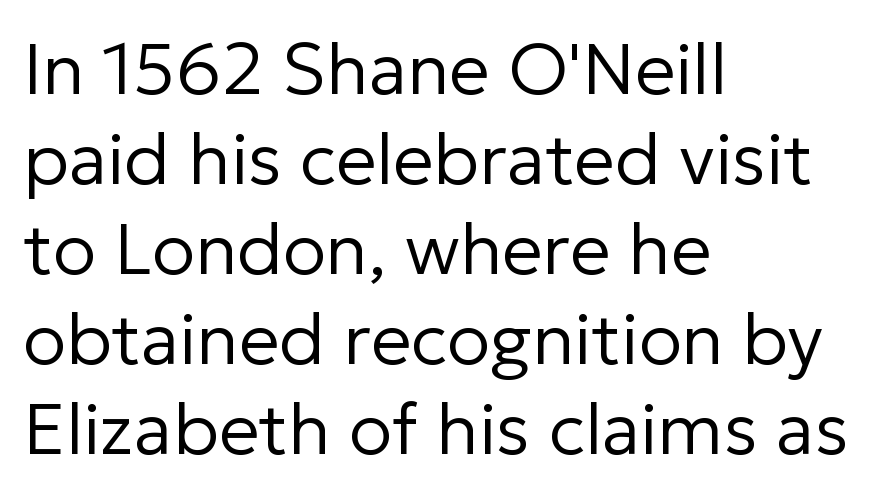
The image shows 72 px regular-weight sans-serif type, upright; set left-aligned, normal line spacing (1.25x), normal letter spacing, not underlined; low stroke contrast and a medium x-height.
